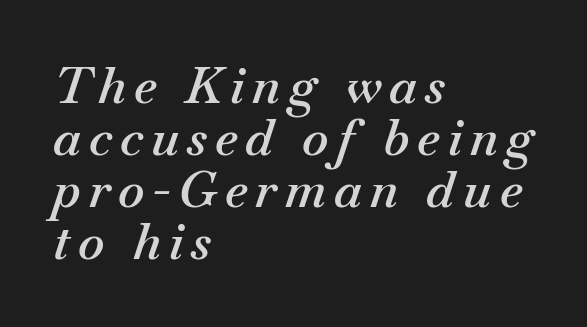
{"italic": "yes", "lean": "right", "slant_degrees": 18, "bold": "semi", "weight": "semibold", "width": "normal", "stroke_contrast": "medium", "x_height": "small", "monospaced": "no", "underline": "no", "align": "left", "line_spacing": "tight", "line_spacing_ratio": 1.04, "glyph_px": 50}
